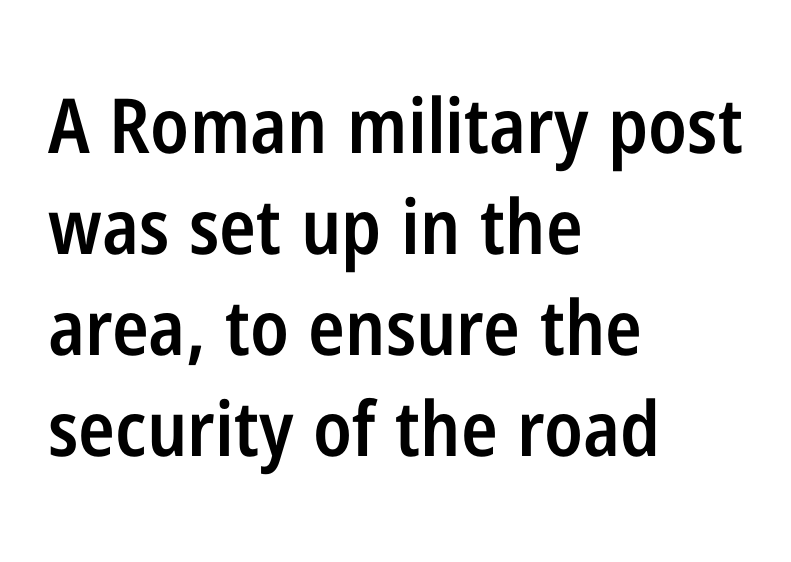
The image shows 76 px semibold, condensed sans-serif type, upright; set left-aligned, normal line spacing (1.33x), normal letter spacing, not underlined; low stroke contrast and a medium x-height.
